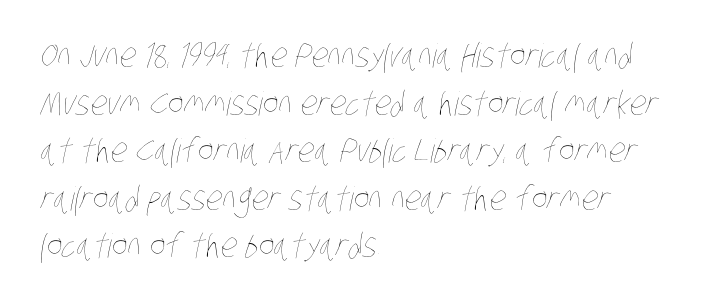
The image shows 33 px thin, condensed type; set left-aligned, normal line spacing (1.44x), normal letter spacing, not underlined; low stroke contrast and a large x-height.
